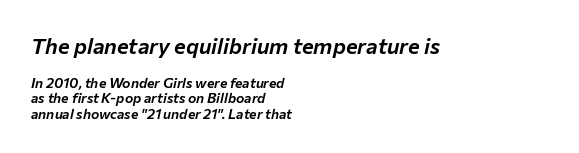
The image shows 22 px text type, italic (leaning right); set left-aligned, tight line spacing (1.1x), normal letter spacing, not underlined; the first (top) block is 1.57x larger.
